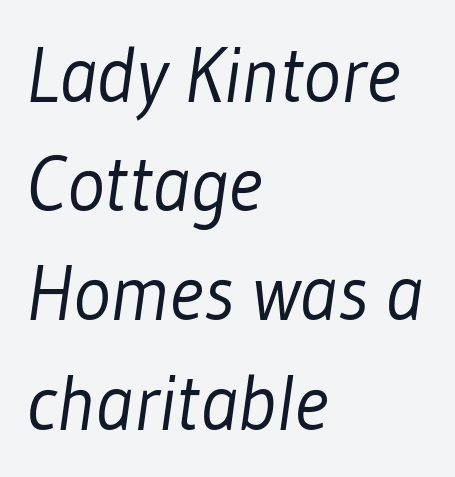
The image shows 78 px light, condensed sans-serif type; set left-aligned, normal line spacing (1.4x), normal letter spacing, not underlined; low stroke contrast and a medium x-height.
